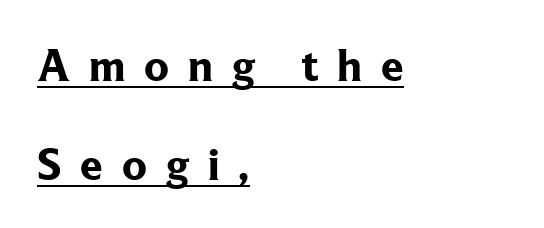
The letters stand upright; this is a roman face. Check the space under the baseline: a stroke is drawn there. The typesetting leans heavy: a genuine bold. Here the designer chose a conventional face with non-uniform glyph widths.
